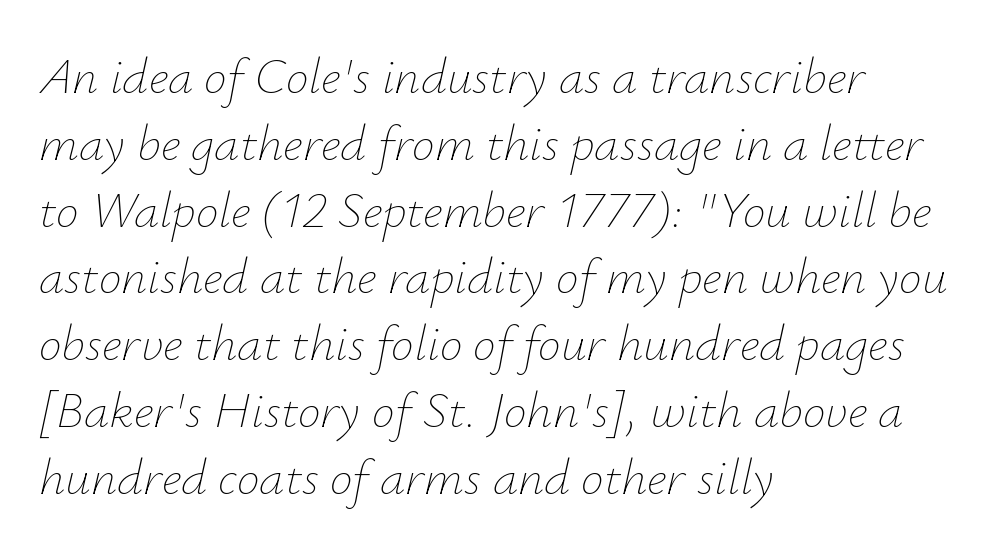
Q: Is the text bold? A: No.
Q: Is the text italic (slanted)? A: Yes, it leans right by about 12 degrees.
Q: Is the text underlined? A: No.
Q: How is the paragraph aligned? A: Left-aligned.
Q: Is the spacing between letters normal or unusually wide? A: Normal.
Q: Is the spacing between lines tight, normal or loose? A: Normal.
Q: Width (condensed, normal, or wide)? A: Normal.
Q: Stroke contrast? A: Low.
Q: x-height? A: Small.
Q: Monospaced? A: No.
